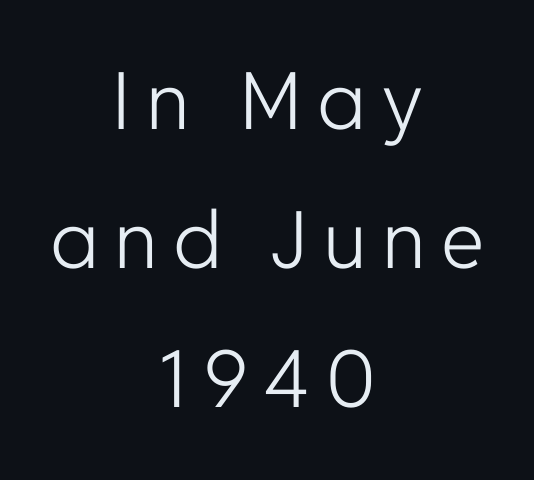
Q: Is the text bold? A: No.
Q: Is the text italic (slanted)? A: No, it is upright.
Q: Is the typeface a serif or a sans-serif typeface? A: Sans-serif.
Q: Is the text underlined? A: No.
Q: How is the paragraph aligned? A: Centered.
Q: Width (condensed, normal, or wide)? A: Normal.
Q: Stroke contrast? A: Low.
Q: x-height? A: Medium.
Q: Monospaced? A: No.
